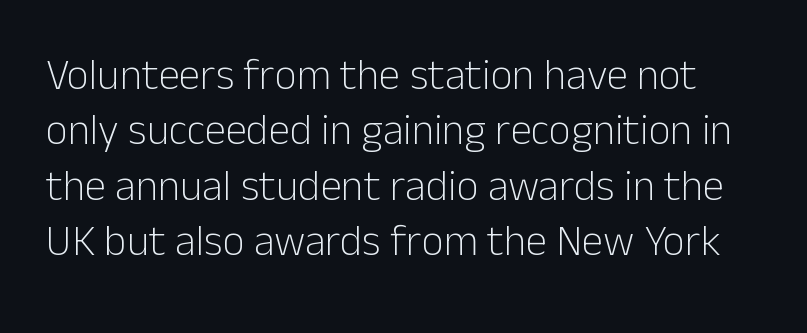
The face used here is proportionally spaced, like ordinary book or web type. The letters carry no serifs — their stems end cleanly without finishing strokes. The gap between lines stays unmarked. Inter-character spacing is left at the font's built-in metrics. No heavy texture on the line: the type isn't bold. The type sits square on the baseline with zero lean.
